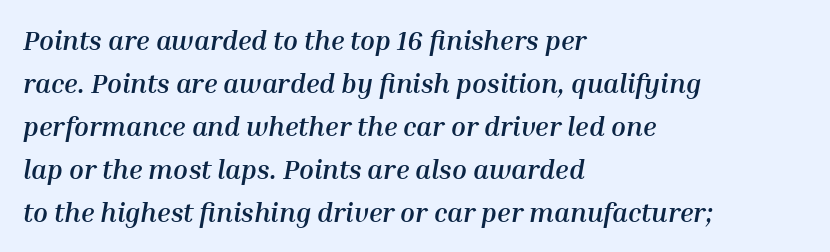
Q: Is the text bold? A: Yes.
Q: Is the text italic (slanted)? A: Yes, it leans right by about 10 degrees.
Q: Is the text underlined? A: No.
Q: How is the paragraph aligned? A: Left-aligned.
Q: Is the spacing between letters normal or unusually wide? A: Normal.
Q: Is the spacing between lines tight, normal or loose? A: Normal.
